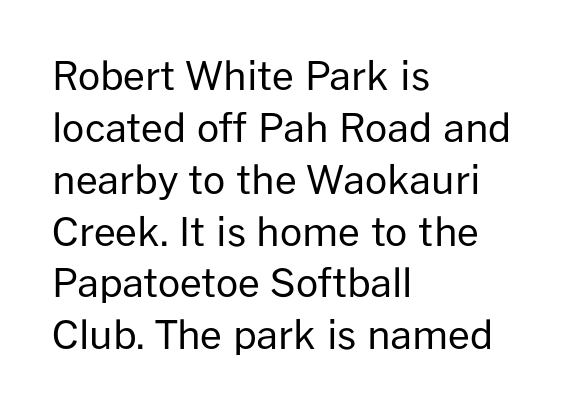
Q: Is the text bold? A: No.
Q: Is the text italic (slanted)? A: No, it is upright.
Q: Is the typeface a serif or a sans-serif typeface? A: Sans-serif.
Q: Is the text underlined? A: No.
Q: How is the paragraph aligned? A: Left-aligned.
Q: Is the spacing between letters normal or unusually wide? A: Normal.
Q: Is the spacing between lines tight, normal or loose? A: Normal.
Q: Width (condensed, normal, or wide)? A: Normal.
Q: Stroke contrast? A: Low.
Q: x-height? A: Medium.
Q: Monospaced? A: No.
